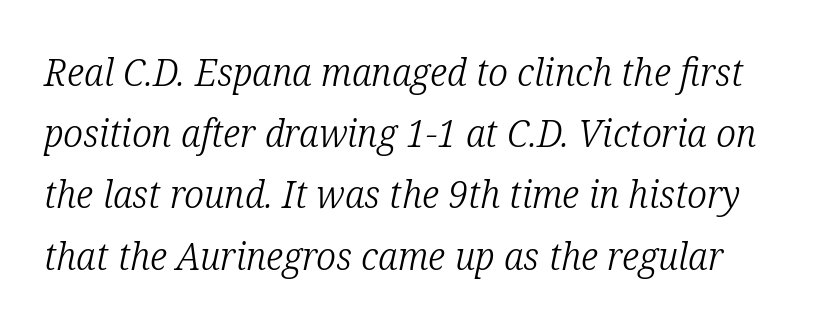
{"serif": "yes", "italic": "yes", "lean": "right", "slant_degrees": 12, "bold": "no", "weight": "light", "width": "condensed", "stroke_contrast": "low", "x_height": "medium", "monospaced": "no", "underline": "no", "line_spacing": "normal", "line_spacing_ratio": 1.57, "letter_spacing": "normal", "letter_spacing_em": 0.0, "glyph_px": 39}
